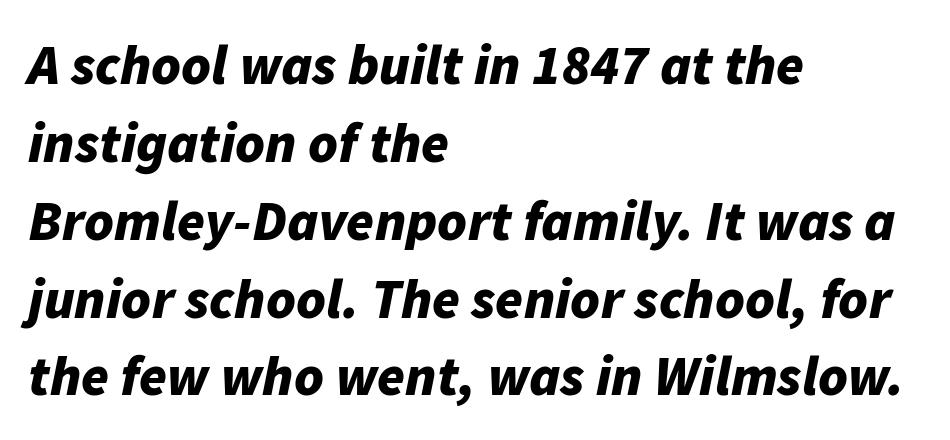
Q: Is the text bold? A: Yes.
Q: Is the text italic (slanted)? A: Yes, it leans right by about 11 degrees.
Q: Is the text underlined? A: No.
Q: How is the paragraph aligned? A: Left-aligned.
Q: Is the spacing between letters normal or unusually wide? A: Normal.
Q: Is the spacing between lines tight, normal or loose? A: Normal.
Q: Width (condensed, normal, or wide)? A: Normal.
Q: Stroke contrast? A: Low.
Q: x-height? A: Medium.
Q: Monospaced? A: No.
